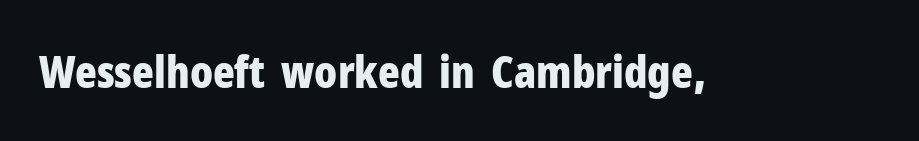
Think of a printed novel: that variable character pitch is what you see here. Quick note: underline off. Are there feet on the stems? There aren't — it's a sans. In terms of letterspacing, this is plain default setting.
